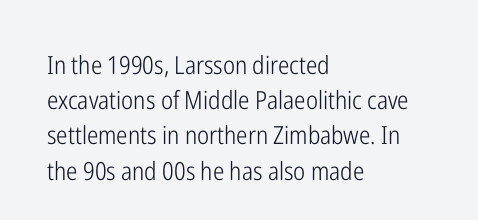
Q: Is the text bold? A: No.
Q: Is the text italic (slanted)? A: No, it is upright.
Q: Is the text underlined? A: No.
Q: How is the paragraph aligned? A: Left-aligned.
Q: Is the spacing between letters normal or unusually wide? A: Normal.
Q: Is the spacing between lines tight, normal or loose? A: Normal.
